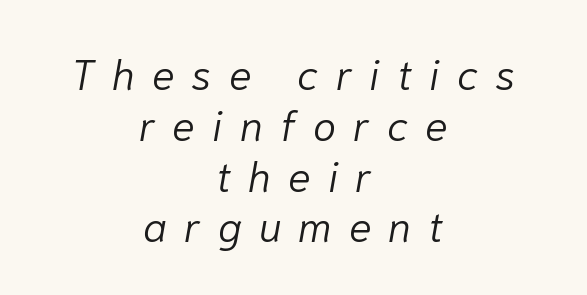
Which margin do the lines hug? Neither — every line sits in the middle. Yep, that's italic — everything's leaning. Display-style spreading of the glyphs; the letterfit is very open. Check under the words: just untouched page. The typesetting does not lean heavy: it is not bold.
